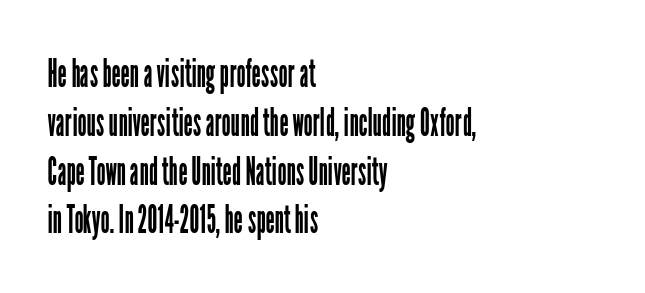
The image shows 40 px regular-weight, condensed sans-serif type, upright; set left-aligned, line spacing 1.22x, normal letter spacing, not underlined; low stroke contrast and a medium x-height.
